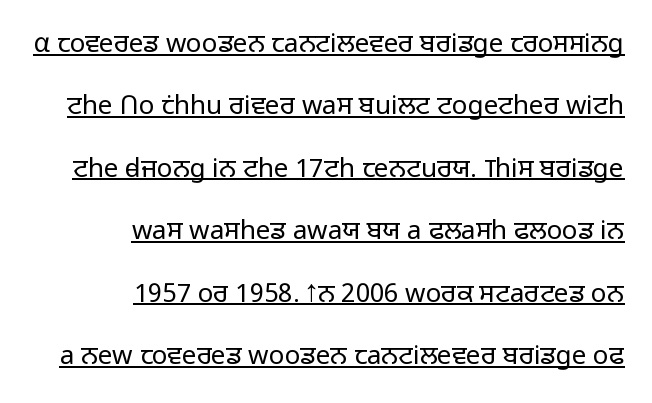
The image shows 26 px text type, upright; set right-aligned, loose line spacing (2.4x), normal letter spacing, underlined.
